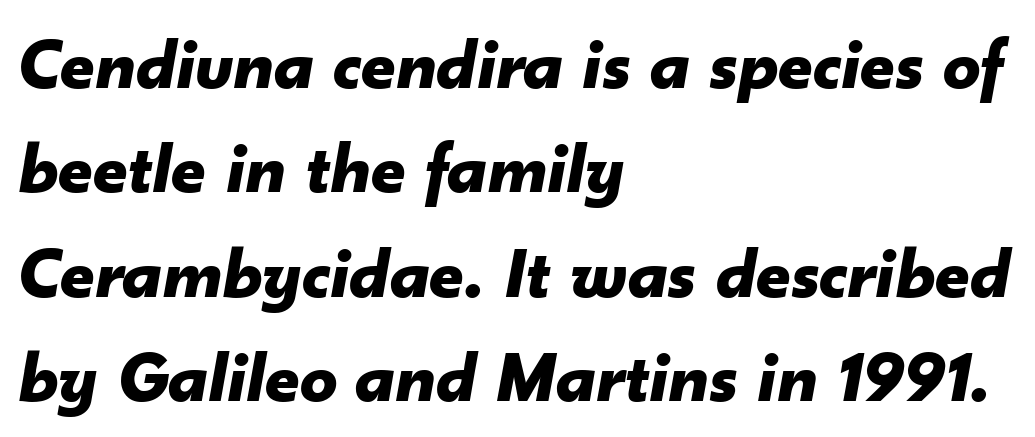
The lettering tilts uniformly, giving the passage an italic look. The font is running at its bold setting. This sample has the flowing, uneven cadence of proportional lettering. The block of text has a typical density, with ordinary space between rows.
